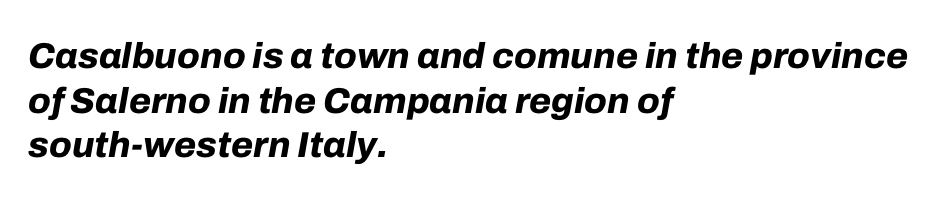
The font's italic variant was chosen for this text. Looks like regular typesetting: each glyph gets only the width it needs. Compared with an ordinary text face, these strokes are far heavier — a full bold. Horizontal alignment here is leftward, the default for most running prose.
